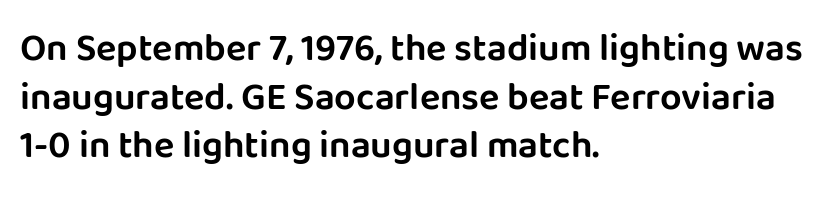
{"serif": "no", "italic": "no", "width": "normal", "stroke_contrast": "low", "x_height": "large", "monospaced": "no", "underline": "no", "align": "left", "line_spacing": "normal", "line_spacing_ratio": 1.28, "letter_spacing": "normal", "letter_spacing_em": 0.0, "glyph_px": 38}
